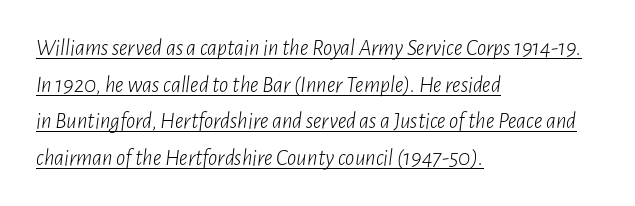
Nothing unusual about the tracking: characters are spaced as the font intends. Quick note: interline space is typical. The sample's only ornament is a line tracing under the words. When letters slant like this, we call the style italic. Compared with a typical body face, this is equally light or lighter still. The rag falls on the right side of this text block.
